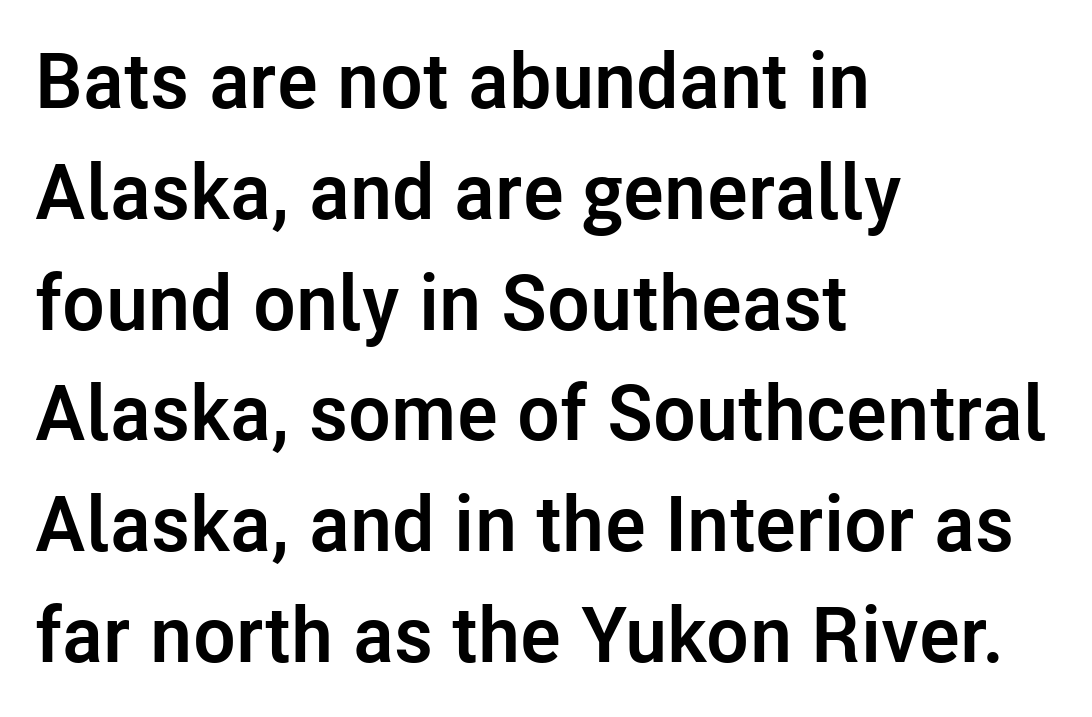
Q: Is the text bold? A: Yes.
Q: Is the text italic (slanted)? A: No, it is upright.
Q: Is the typeface a serif or a sans-serif typeface? A: Sans-serif.
Q: Is the text underlined? A: No.
Q: How is the paragraph aligned? A: Left-aligned.
Q: Is the spacing between letters normal or unusually wide? A: Normal.
Q: Is the spacing between lines tight, normal or loose? A: Normal.
Q: Width (condensed, normal, or wide)? A: Normal.
Q: Stroke contrast? A: Low.
Q: x-height? A: Medium.
Q: Monospaced? A: No.
